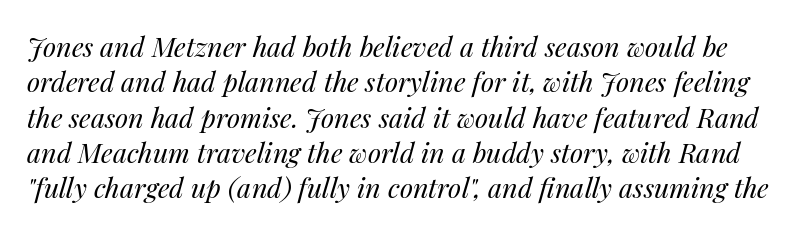
The image shows 27 px text type, italic (leaning right); set normal line spacing (1.31x), normal letter spacing, not underlined.
